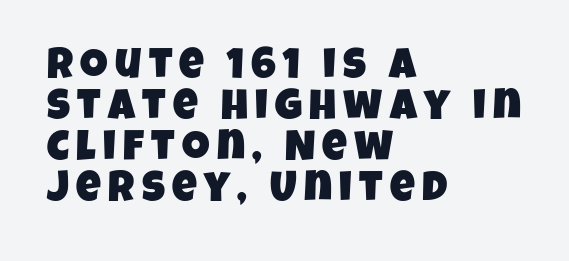
{"serif": "no", "width": "condensed", "stroke_contrast": "low", "x_height": "large", "monospaced": "no", "underline": "no", "align": "left", "line_spacing": "tight", "line_spacing_ratio": 0.95, "glyph_px": 43}
